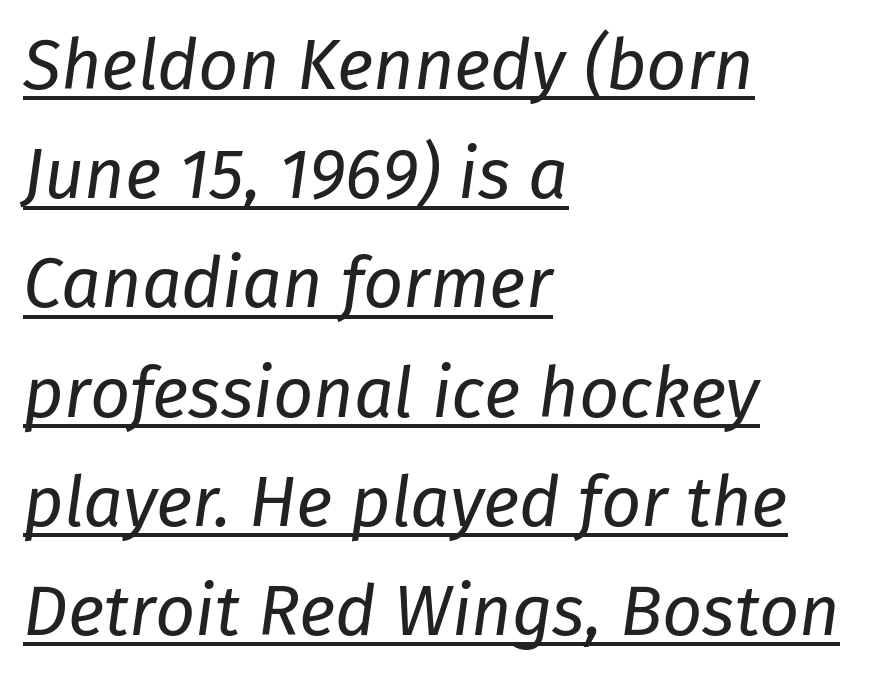
Q: Is the text bold? A: No.
Q: Is the text italic (slanted)? A: Yes, it leans right by about 8 degrees.
Q: Is the text underlined? A: Yes.
Q: How is the paragraph aligned? A: Left-aligned.
Q: Is the spacing between letters normal or unusually wide? A: Normal.
Q: Is the spacing between lines tight, normal or loose? A: Normal.
Q: Width (condensed, normal, or wide)? A: Normal.
Q: Stroke contrast? A: Low.
Q: x-height? A: Medium.
Q: Monospaced? A: No.
